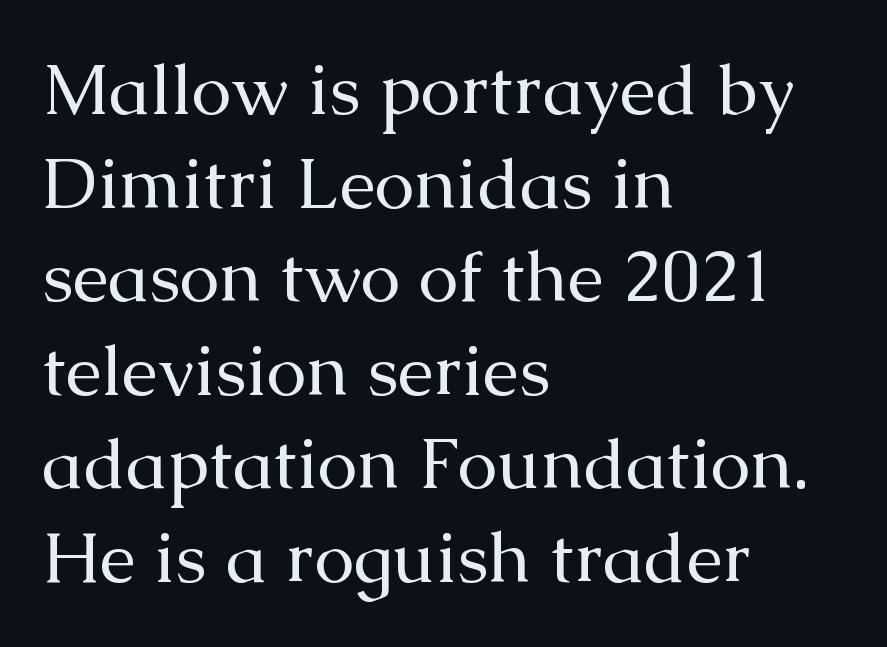
Vertically, the passage feels balanced, rows spaced as you'd expect. The face used here is rendered with its standard letterfit. The typesetter chose a ragged-right arrangement here. Honestly, there is no underline to notice here at all.
